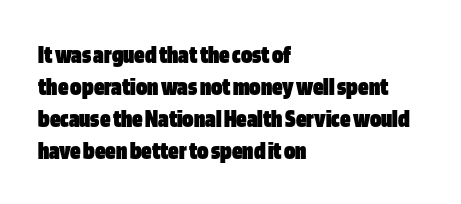
{"italic": "no", "bold": "yes", "underline": "no", "align": "left", "line_spacing_ratio": 1.23, "letter_spacing": "normal", "letter_spacing_em": 0.0, "glyph_px": 26}
